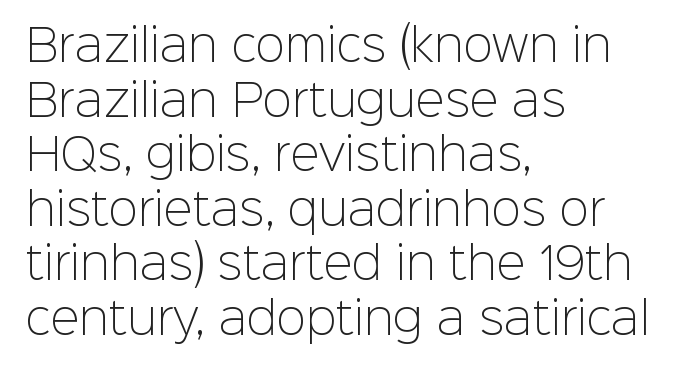
The image shows 44 px light sans-serif type, upright; set left-aligned, line spacing 1.24x, normal letter spacing, not underlined; low stroke contrast and a medium x-height.
